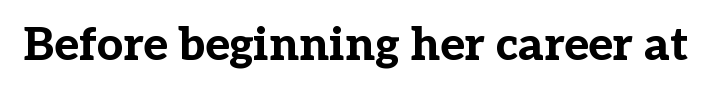
The image shows 46 px bold serif type, upright; set normal letter spacing, not underlined; low stroke contrast and a medium x-height.
